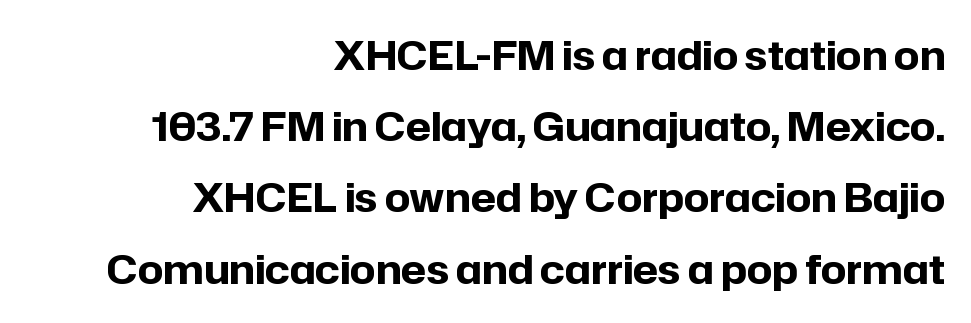
{"serif": "no", "italic": "no", "bold": "yes", "weight": "bold", "width": "normal", "stroke_contrast": "low", "x_height": "medium", "monospaced": "no", "underline": "no", "align": "right", "line_spacing_ratio": 1.78, "letter_spacing": "normal", "letter_spacing_em": 0.0, "glyph_px": 40}
